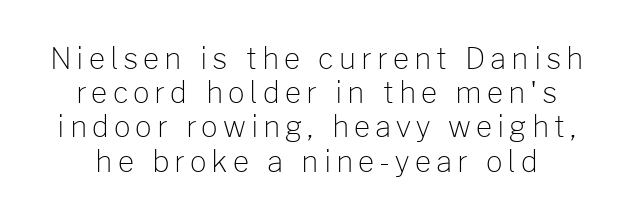
{"serif": "no", "italic": "no", "bold": "no", "weight": "light", "width": "normal", "stroke_contrast": "low", "x_height": "medium", "monospaced": "no", "underline": "no", "line_spacing_ratio": 1.18, "glyph_px": 29}
